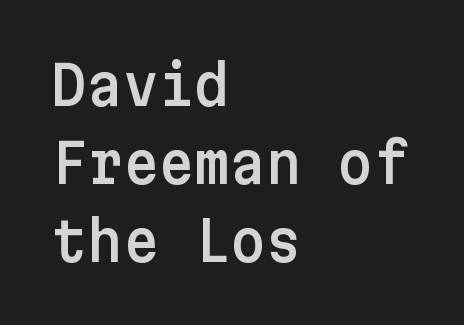
Q: Is the text italic (slanted)? A: No, it is upright.
Q: Is the typeface a serif or a sans-serif typeface? A: Sans-serif.
Q: Is the text underlined? A: No.
Q: How is the paragraph aligned? A: Left-aligned.
Q: Is the spacing between letters normal or unusually wide? A: Normal.
Q: Is the spacing between lines tight, normal or loose? A: Normal.
Q: Width (condensed, normal, or wide)? A: Normal.
Q: Stroke contrast? A: Low.
Q: x-height? A: Medium.
